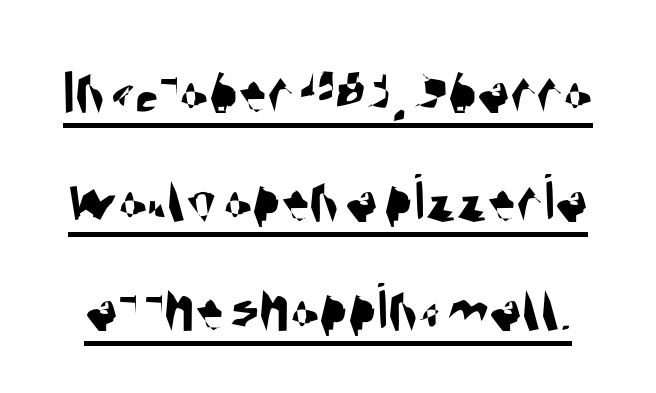
Compared with typical paragraphs, the rows here are spaced about the same. Beneath each row of characters lies a ruled line. Nothing unusual about the tracking: characters are spaced as the font intends. Character widths vary here, with narrow letters taking less room than wide ones.
